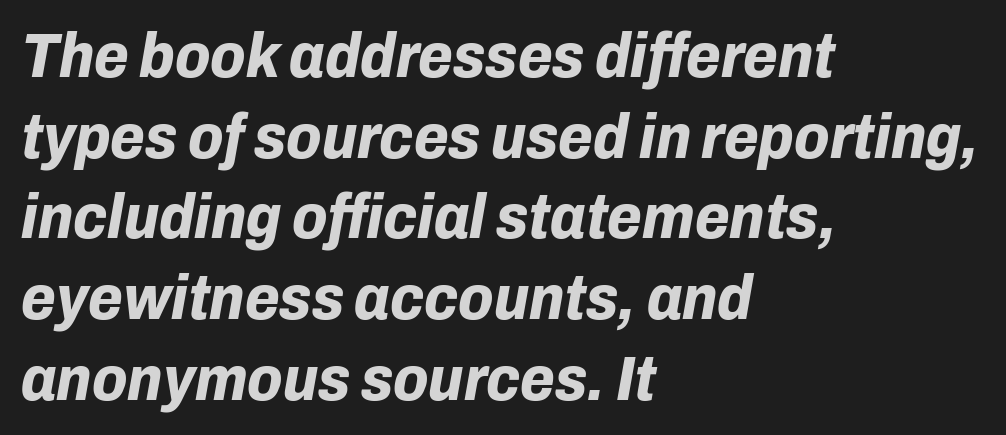
{"italic": "yes", "lean": "right", "slant_degrees": 10, "bold": "yes", "weight": "bold", "width": "normal", "stroke_contrast": "low", "x_height": "medium", "monospaced": "no", "underline": "no", "align": "left", "line_spacing": "normal", "line_spacing_ratio": 1.28, "letter_spacing": "normal", "letter_spacing_em": 0.0, "glyph_px": 63}
